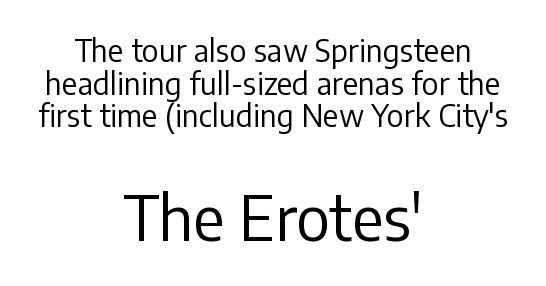
Q: Is the text bold? A: No.
Q: Is the text italic (slanted)? A: No, it is upright.
Q: Is the typeface a serif or a sans-serif typeface? A: Sans-serif.
Q: Is the text underlined? A: No.
Q: How is the paragraph aligned? A: Centered.
Q: Is the spacing between letters normal or unusually wide? A: Normal.
Q: Is the spacing between lines tight, normal or loose? A: Tight.
Q: Which block of text is set in a larger size, the first (top) or the second (bottom)? A: The second (bottom) one.
Q: Width (condensed, normal, or wide)? A: Normal.
Q: Stroke contrast? A: Low.
Q: x-height? A: Medium.
Q: Monospaced? A: No.
